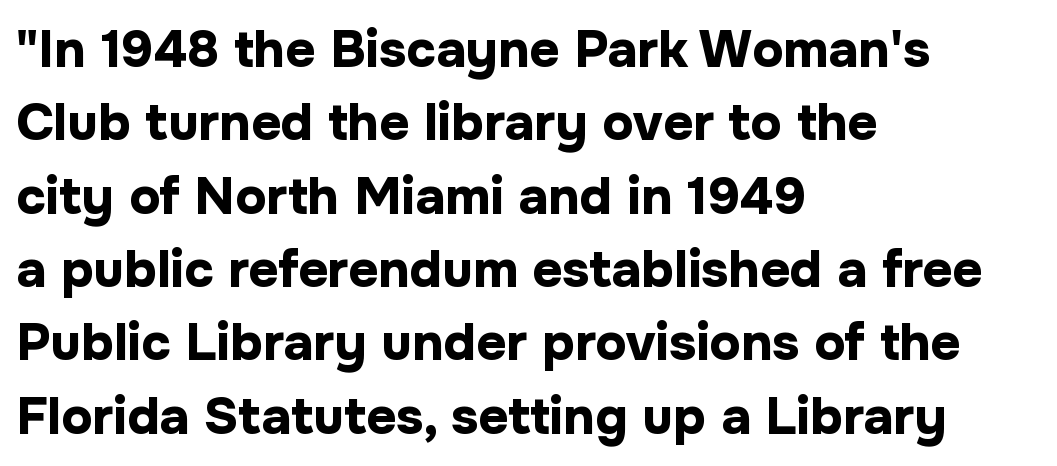
The image shows 52 px bold sans-serif type, upright; set left-aligned, normal line spacing (1.41x), normal letter spacing, not underlined; low stroke contrast and a medium x-height.
